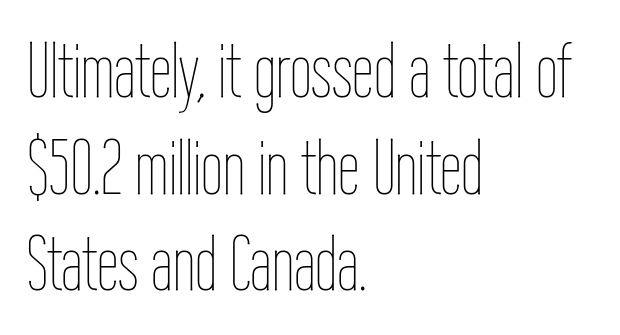
Descender tails drop into unmarked territory. The paragraph shown leans on its left margin. Ordinary non-slanted type is in use. Bold? No — there's no thickening of the strokes. You could not count columns in this text — the font is proportionally spaced. The passage shown has conventional tracking throughout.
